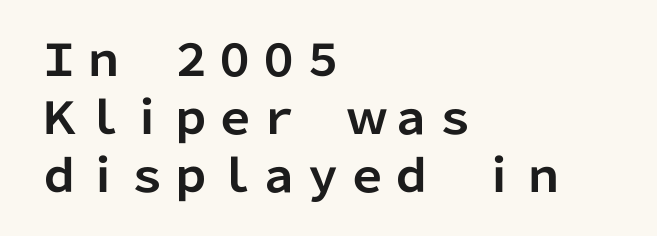
The image shows 44 px bold sans-serif type, upright; set left-aligned, normal line spacing (1.32x), normal letter spacing, not underlined; low stroke contrast and a medium x-height.
